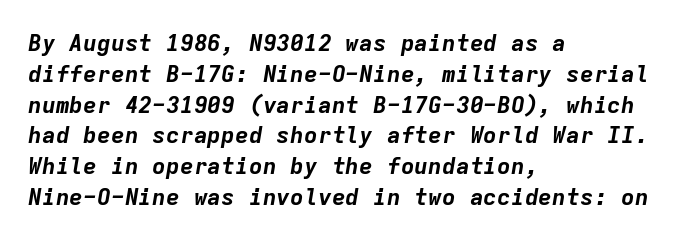
{"italic": "yes", "lean": "right", "slant_degrees": 9, "bold": "yes", "underline": "no", "align": "left", "line_spacing": "normal", "line_spacing_ratio": 1.34, "letter_spacing": "normal", "letter_spacing_em": 0.0, "glyph_px": 23}
